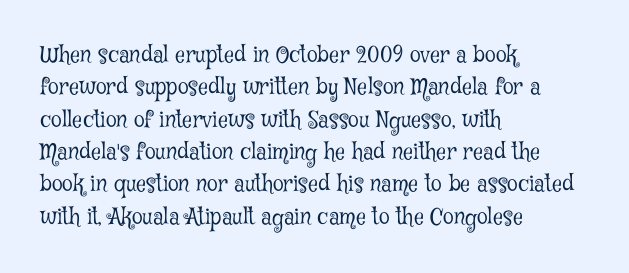
Does extra space separate the letters? No, they use regular spacing. Compared with a typical body face, this is equally light or lighter still. Casual observation: everything's shoved over to the left. This sample keeps an unexceptional amount of space between lines.
